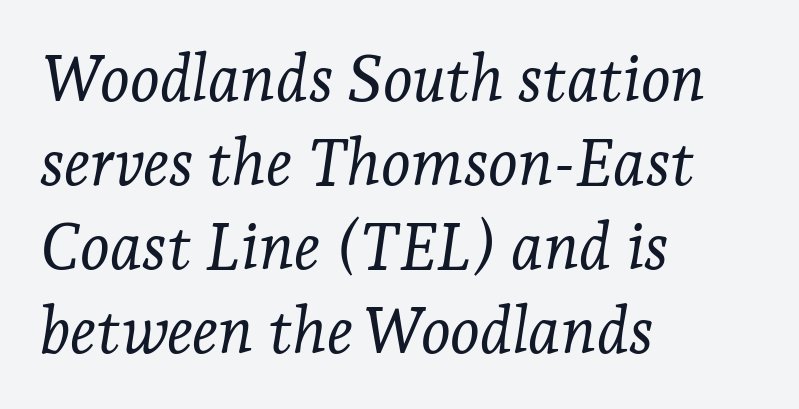
One-word summary of the alignment: left. Short note: letters normally spaced. No word sits above an underline. Proportional: the letters do not fall into vertical columns.
